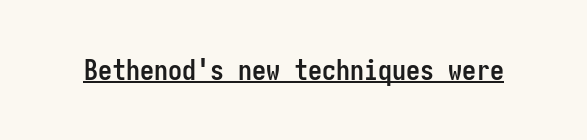
The image shows 28 px semibold, condensed sans-serif type, upright; set normal letter spacing, underlined; low stroke contrast and a medium x-height.
